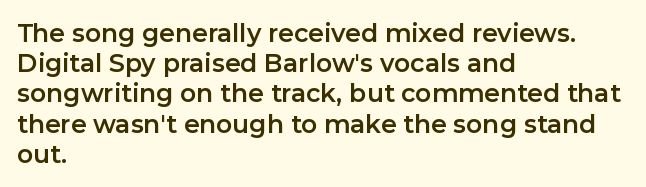
Q: Is the text italic (slanted)? A: No, it is upright.
Q: Is the text underlined? A: No.
Q: How is the paragraph aligned? A: Left-aligned.
Q: Is the spacing between letters normal or unusually wide? A: Normal.
